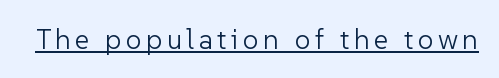
Q: Is the text bold? A: No.
Q: Is the text italic (slanted)? A: No, it is upright.
Q: Is the typeface a serif or a sans-serif typeface? A: Sans-serif.
Q: Is the text underlined? A: Yes.
Q: Width (condensed, normal, or wide)? A: Normal.
Q: Stroke contrast? A: Low.
Q: x-height? A: Medium.
Q: Monospaced? A: No.
